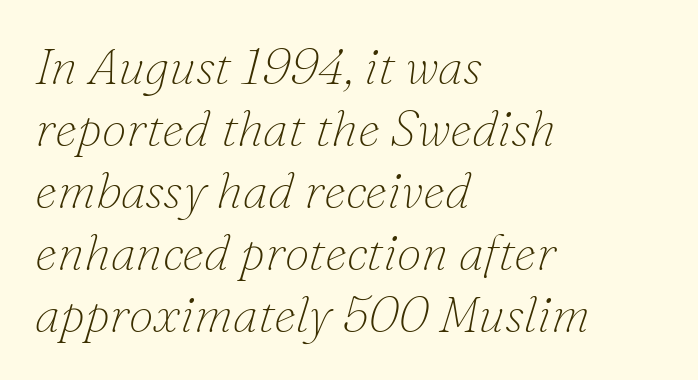
Q: Is the text bold? A: No.
Q: Is the text italic (slanted)? A: Yes, it leans right by about 16 degrees.
Q: Is the typeface a serif or a sans-serif typeface? A: Serif.
Q: Is the text underlined? A: No.
Q: How is the paragraph aligned? A: Left-aligned.
Q: Is the spacing between letters normal or unusually wide? A: Normal.
Q: Width (condensed, normal, or wide)? A: Normal.
Q: Stroke contrast? A: Low.
Q: x-height? A: Small.
Q: Monospaced? A: No.
